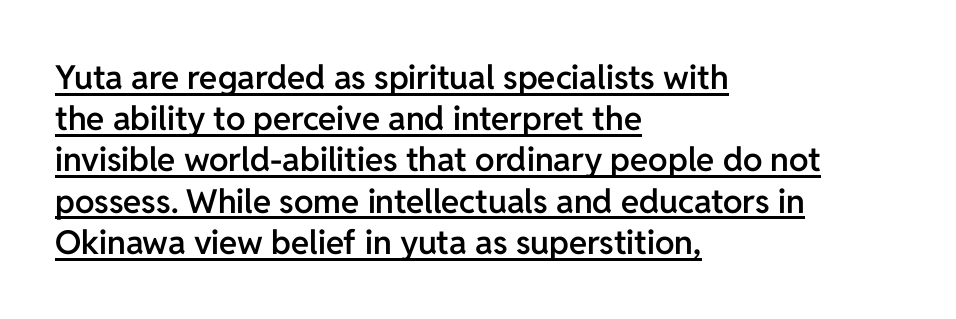
{"serif": "no", "italic": "no", "bold": "semi", "weight": "semibold", "width": "normal", "stroke_contrast": "low", "x_height": "medium", "monospaced": "no", "underline": "yes", "align": "left", "line_spacing": "normal", "line_spacing_ratio": 1.25, "letter_spacing": "normal", "letter_spacing_em": 0.0, "glyph_px": 33}
